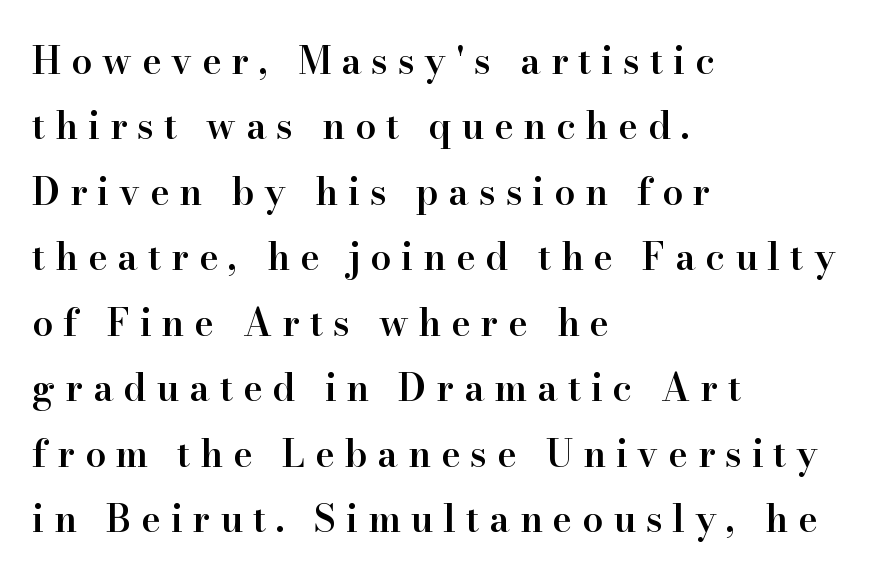
Moderately thickened strokes mark this as semibold type. The string is rendered with underlining switched off. A typesetter would call this proportional, since set widths differ per character. The glyphs in this specimen are seriffed. Characters remain perfectly vertical along every line.
